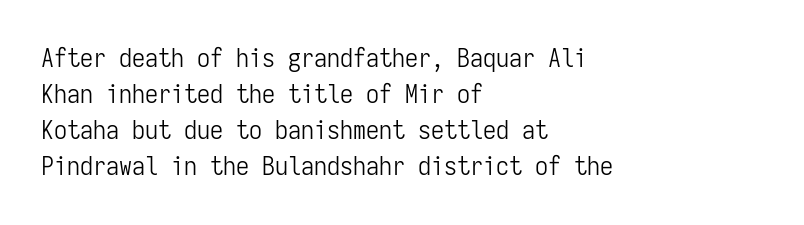
The image shows 26 px text type, upright; set left-aligned, normal line spacing (1.39x), normal letter spacing, not underlined.
